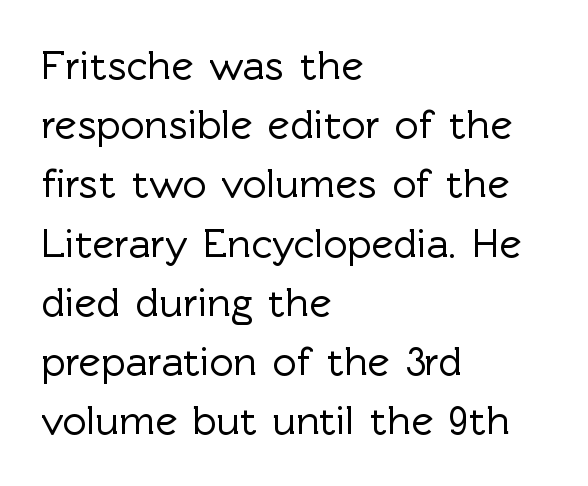
Q: Is the text italic (slanted)? A: No, it is upright.
Q: Is the typeface a serif or a sans-serif typeface? A: Sans-serif.
Q: Is the text underlined? A: No.
Q: How is the paragraph aligned? A: Left-aligned.
Q: Is the spacing between letters normal or unusually wide? A: Normal.
Q: Is the spacing between lines tight, normal or loose? A: Normal.
Q: Width (condensed, normal, or wide)? A: Normal.
Q: x-height? A: Medium.
Q: Monospaced? A: No.
